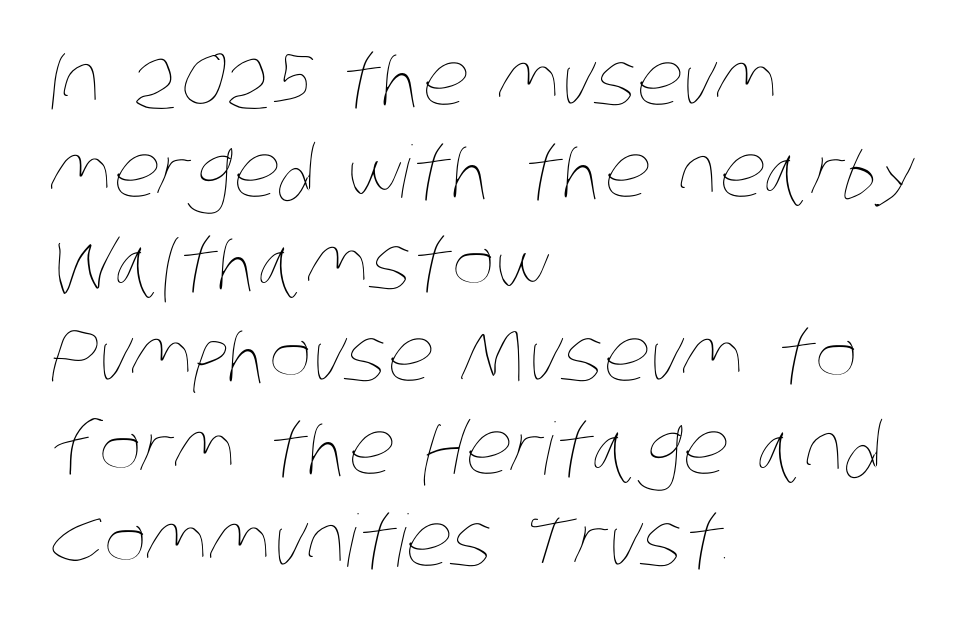
There is no visible air inserted between adjacent glyphs. The text block is weighted toward the left margin, trailing off unevenly rightward. Whoever set this chose a conventional vertical rhythm. Unbolded letterforms with no extra heft. The space beneath each line is pristine and unruled.
